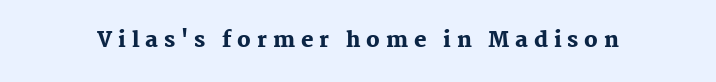
{"italic": "no", "bold": "yes", "underline": "no", "letter_spacing": "wide", "letter_spacing_em": 0.28, "glyph_px": 21}
